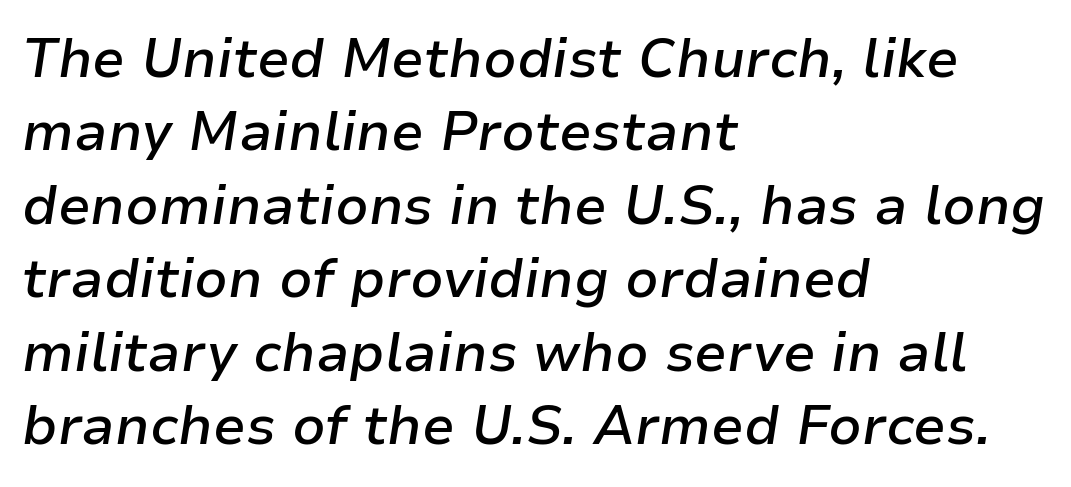
{"italic": "yes", "lean": "right", "slant_degrees": 9, "bold": "semi", "weight": "semibold", "width": "normal", "stroke_contrast": "low", "x_height": "medium", "monospaced": "no", "underline": "no", "align": "left", "line_spacing": "normal", "line_spacing_ratio": 1.36, "letter_spacing": "normal", "letter_spacing_em": 0.0, "glyph_px": 54}
